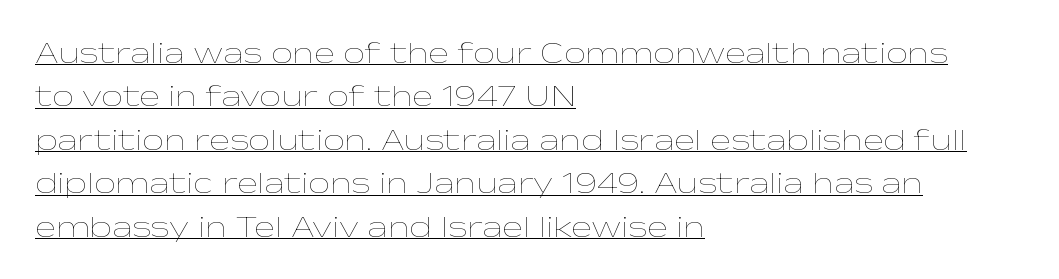
The image shows 31 px thin, wide type, upright; set left-aligned, normal line spacing (1.4x), normal letter spacing, underlined; low stroke contrast and a medium x-height.
